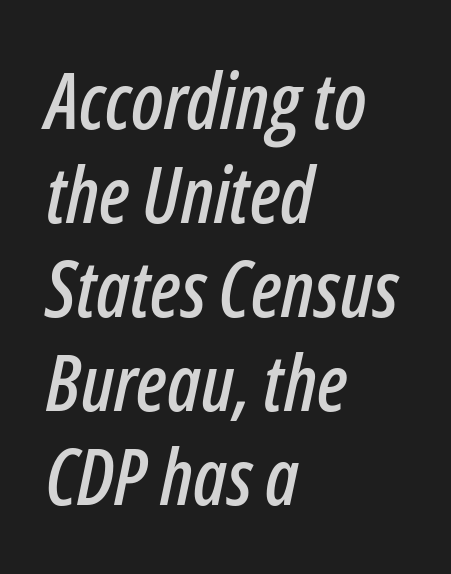
The image shows 77 px condensed type, italic (leaning right); set left-aligned, line spacing 1.22x, normal letter spacing, not underlined; low stroke contrast and a medium x-height.
